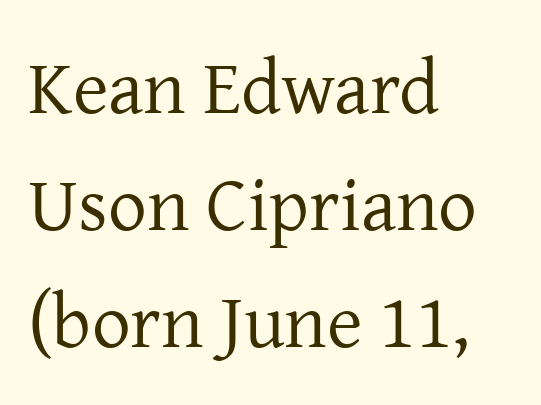
Does extra space separate the letters? No, they use regular spacing. Regular leading. Italic? Not at all — the glyphs are vertical. The font sits on the lighter half of the weight spectrum, regular included. Line beginnings align vertically; line endings do not.
